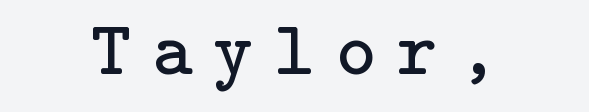
Q: Is the text bold? A: No.
Q: Is the text italic (slanted)? A: No, it is upright.
Q: Is the typeface a serif or a sans-serif typeface? A: Serif.
Q: Is the text underlined? A: No.
Q: How is the paragraph aligned? A: Centered.
Q: Is the spacing between letters normal or unusually wide? A: Unusually wide.
Q: Width (condensed, normal, or wide)? A: Normal.
Q: Stroke contrast? A: Low.
Q: x-height? A: Medium.
